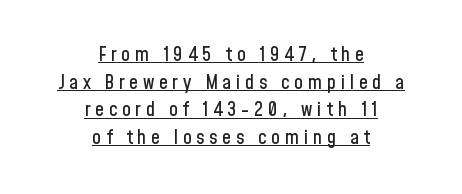
{"italic": "no", "underline": "yes", "align": "center", "line_spacing": "normal", "line_spacing_ratio": 1.38, "letter_spacing": "wide", "letter_spacing_em": 0.23, "glyph_px": 20}
